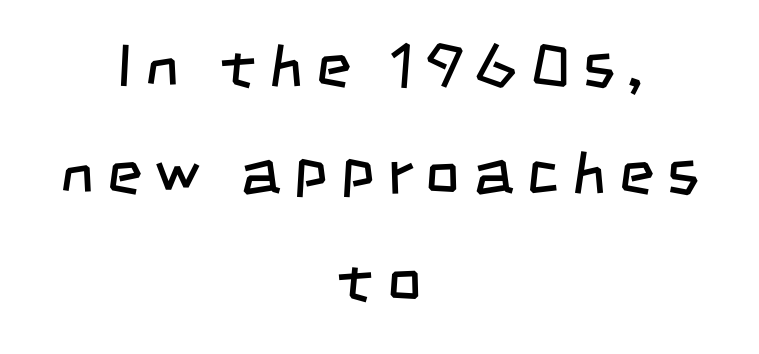
The image shows 60 px regular-weight, condensed sans-serif type; set centered, line spacing 1.78x, unusually wide letter spacing (+0.22 em), not underlined; low stroke contrast and a large x-height.
